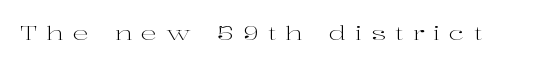
The passage shown is not underscored anywhere. A quiet, ordinary-to-light weight characterises the typeface. Vertical strokes here are truly vertical. The letters are spread apart with noticeably loose tracking.
